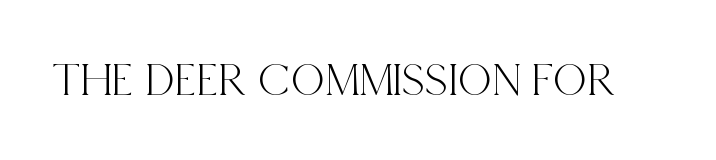
The image shows 47 px condensed serif type, upright; set normal letter spacing, not underlined; a large x-height.
